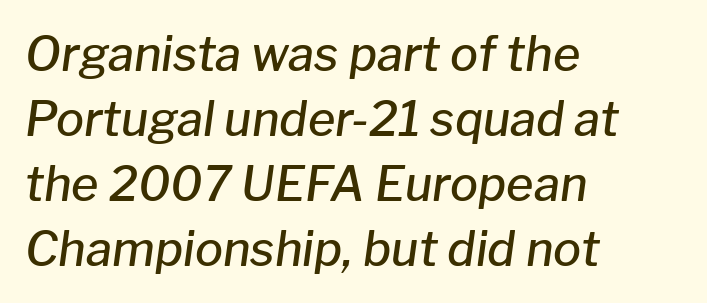
The image shows 47 px semibold type, italic (leaning right); set left-aligned, normal line spacing (1.38x), normal letter spacing, not underlined; low stroke contrast and a medium x-height.
